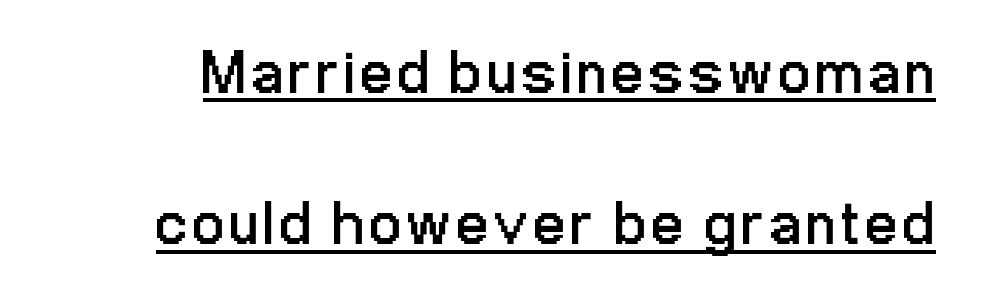
The image shows 62 px regular-weight, condensed sans-serif type, upright; set loose line spacing (2.44x), underlined; low stroke contrast and a medium x-height.
